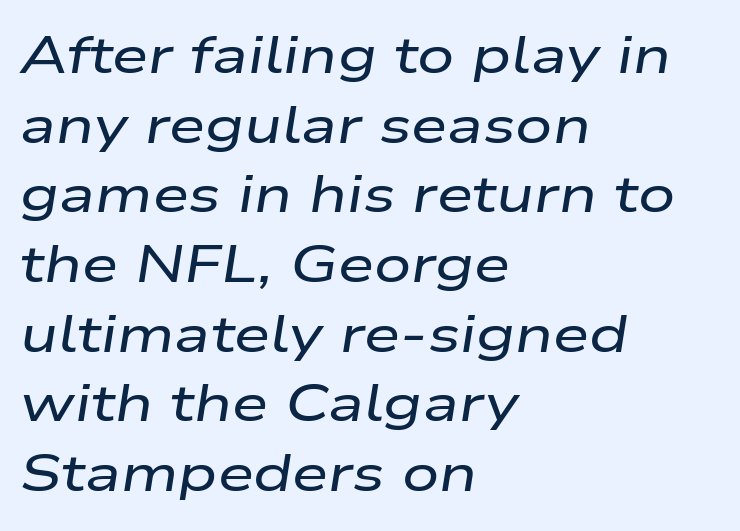
The image shows 52 px wide type, italic (leaning right); set left-aligned, normal line spacing (1.34x), normal letter spacing, not underlined; low stroke contrast and a medium x-height.
